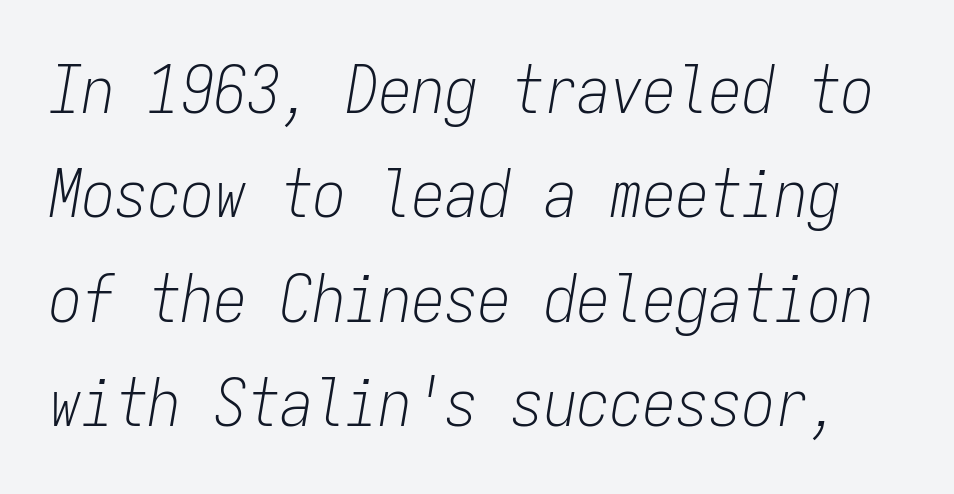
The image shows 66 px light, condensed type, italic (leaning right), monospaced; set normal line spacing (1.58x), normal letter spacing, not underlined; low stroke contrast and a medium x-height.
